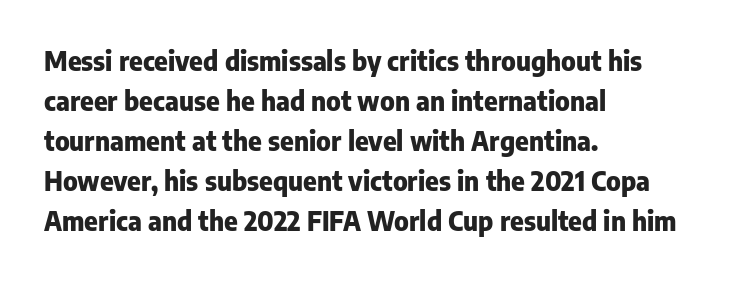
The letterforms sit shoulder to shoulder at normal distance. If you measured baseline to baseline, you'd find a middling distance. The specimen omits any rule beneath the text block's lines. These lines stack with their left ends in a neat column.
